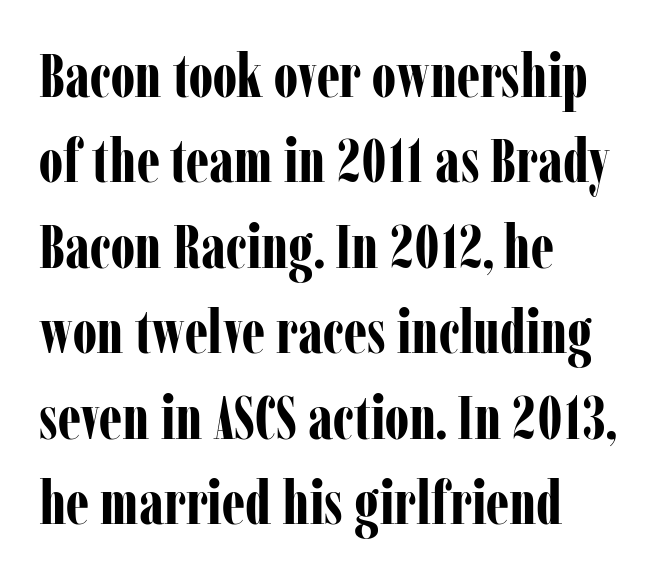
Q: Is the text bold? A: Yes.
Q: Is the text italic (slanted)? A: No, it is upright.
Q: Is the typeface a serif or a sans-serif typeface? A: Serif.
Q: Is the text underlined? A: No.
Q: How is the paragraph aligned? A: Left-aligned.
Q: Is the spacing between letters normal or unusually wide? A: Normal.
Q: Is the spacing between lines tight, normal or loose? A: Normal.
Q: Width (condensed, normal, or wide)? A: Condensed.
Q: Stroke contrast? A: Low.
Q: x-height? A: Medium.
Q: Monospaced? A: No.
